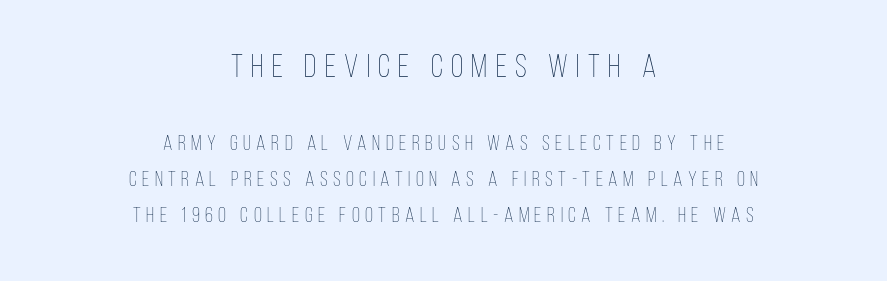
This sample has the flowing, uneven cadence of proportional lettering. Quick note: not italic, upright. Look at the glyph heights: the upper group is clearly the bigger setting. Teacher's note: observe the equal gaps on both sides — that is centered alignment. The font is comparable to plain body text, perhaps lighter. Bare-footed words on every line.
